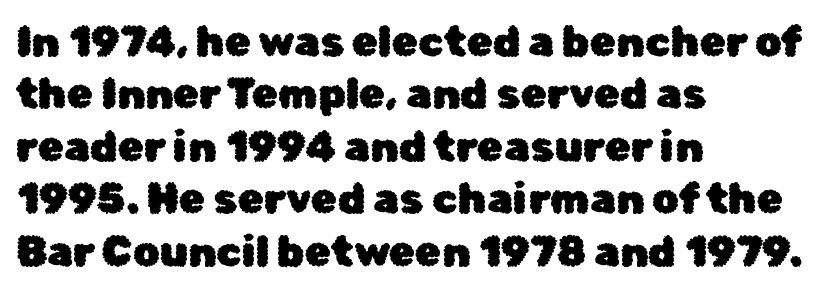
{"serif": "no", "italic": "no", "width": "normal", "stroke_contrast": "low", "x_height": "medium", "monospaced": "no", "underline": "no", "align": "left", "line_spacing": "normal", "line_spacing_ratio": 1.25, "letter_spacing": "normal", "letter_spacing_em": 0.0, "glyph_px": 42}
